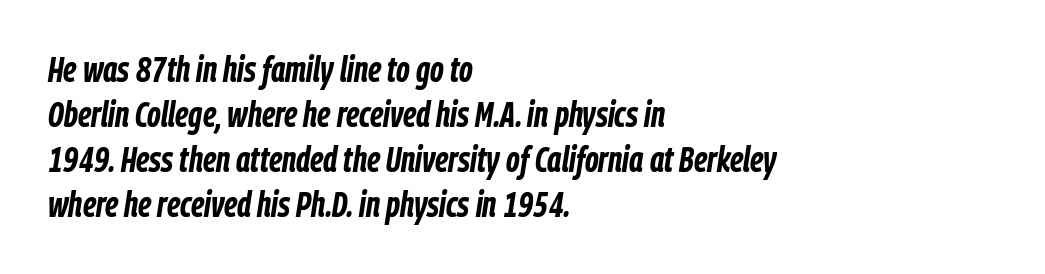
The rendering uses a moderate line-height, typical for paragraphs. The rag falls on the right side of this text block. The specimen reads as italic at a glance. Between one letter and the next there's only the usual sliver of space. Plenty of ink on the page — the face is bold.
